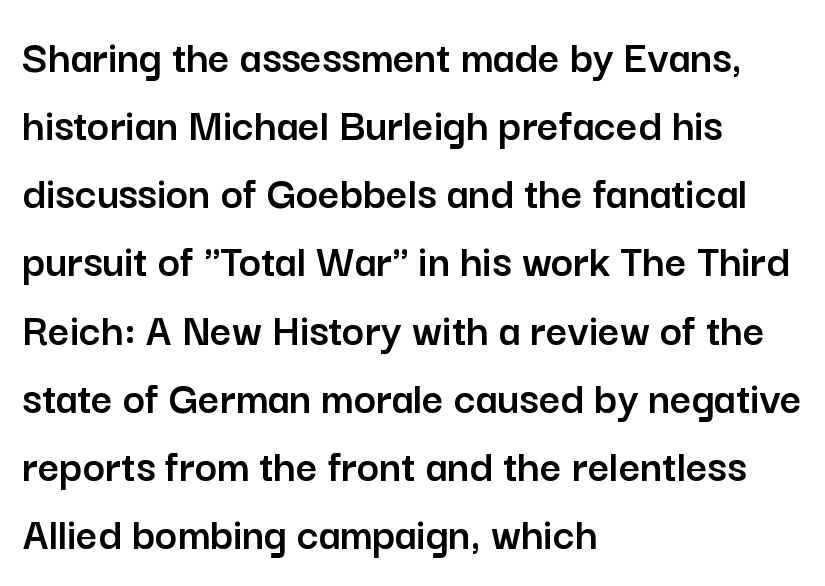
The image shows 47 px sans-serif type, upright; set left-aligned, normal line spacing (1.45x), normal letter spacing, not underlined; low stroke contrast and a medium x-height.
